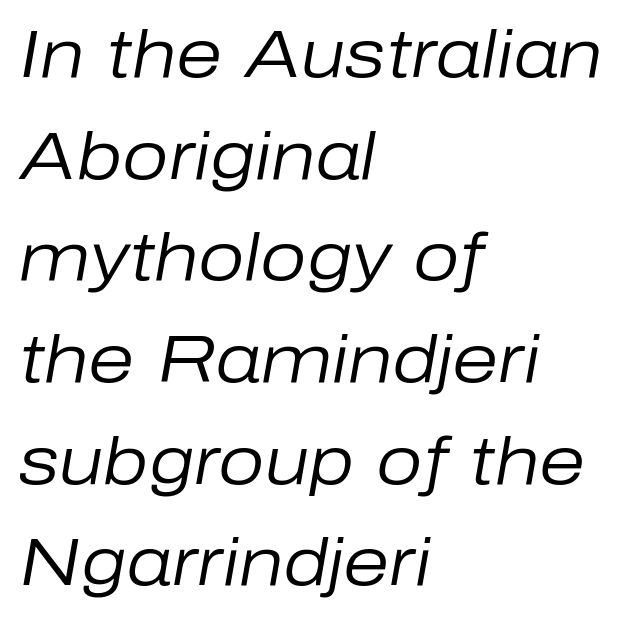
Is the type slanted? Yes — the strokes lean at a clear angle. Each letter keeps its own natural width here, so spacing adapts to shape. Leading matches the norm, producing a regular column. Horizontally, the lines are justified to the leading edge only.
